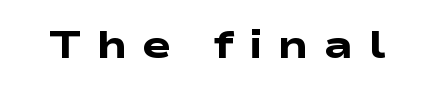
The image shows 39 px heavy, wide sans-serif type; set unusually wide letter spacing (+0.37 em), not underlined; low stroke contrast and a medium x-height.
